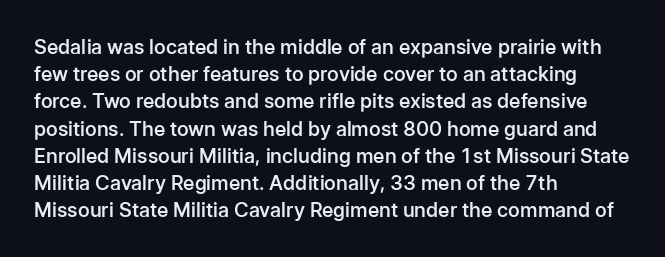
Normally led — the rows are evenly, conventionally spaced. The baseline area is clear. The passage shown is semibold, sitting just below true bold. Style check: upright.
